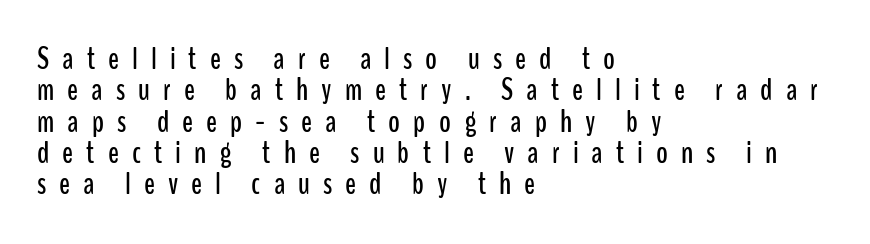
Horizontal bands of white between lines are thin slivers. Each letter's strokes conclude bluntly, with no projecting serifs. The face used here is rendered with a markedly widened letterfit. The words here are not underlined. Horizontally, the lines are justified to the leading edge only.
